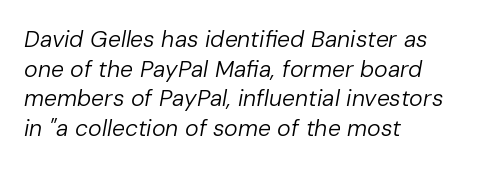
Q: Is the text bold? A: No.
Q: Is the text italic (slanted)? A: Yes, it leans right by about 10 degrees.
Q: Is the text underlined? A: No.
Q: How is the paragraph aligned? A: Left-aligned.
Q: Is the spacing between letters normal or unusually wide? A: Normal.
Q: Is the spacing between lines tight, normal or loose? A: Normal.
